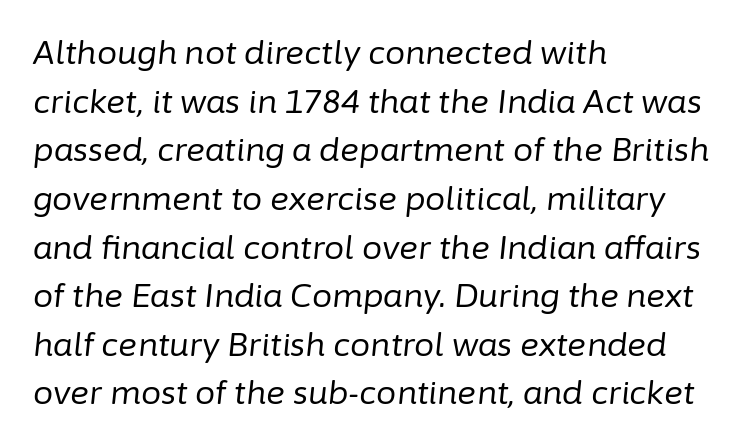
The image shows 32 px regular-weight type, italic (leaning right); set left-aligned, normal line spacing (1.52x), normal letter spacing, not underlined; low stroke contrast and a medium x-height.
